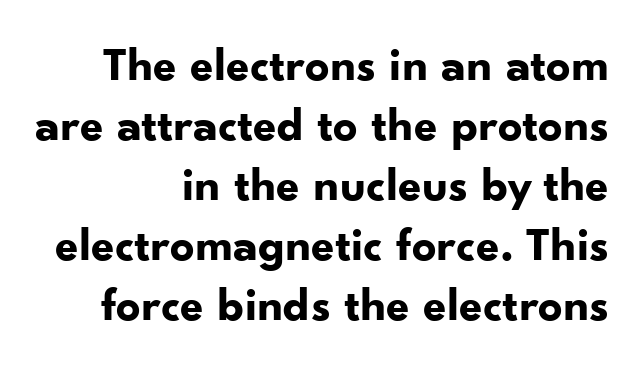
The image shows 48 px bold sans-serif type, upright; set right-aligned, normal line spacing (1.25x), normal letter spacing, not underlined; low stroke contrast and a small x-height.
